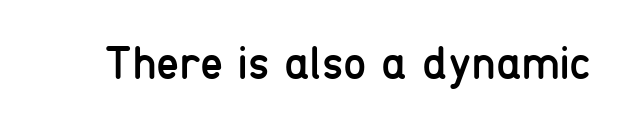
Unbolded letterforms with no extra heft. Is this a fixed-width face? No — the glyphs have proportional, varying widths. Ascenders rise straight up at ninety degrees. The passage shown is typeset with a sans-serif family. A typesetter would call this zero additional tracking.
